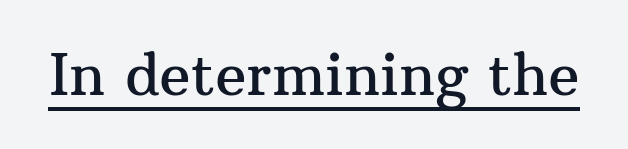
Old-style or modern, the face here clearly has serifs. This is roman type, the default non-slanted kind. Between one letter and the next there's only the usual sliver of space. Underline: present. A typesetter would call this proportional, since set widths differ per character.
